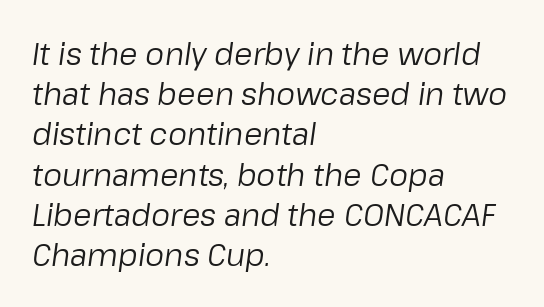
In CSS terms this would be text-align: left. Weight: regular or lighter. Line spacing here is normal. Underline: absent. Characters follow at the spacing the type designer built in. Looking at the ascenders, they clearly lean.
